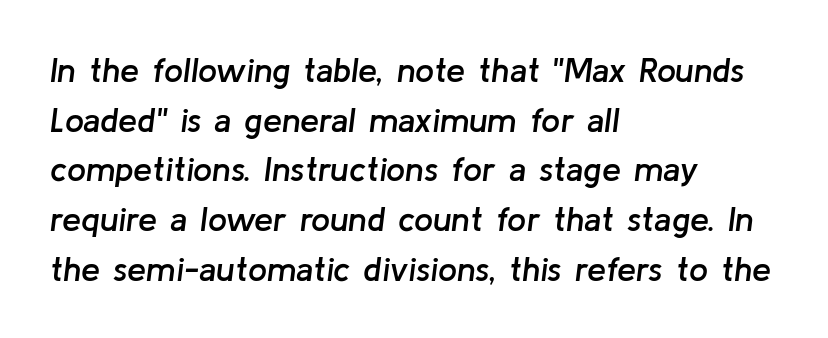
Q: Is the text bold? A: Semi-bold.
Q: Is the text italic (slanted)? A: Yes, it leans right by about 8 degrees.
Q: Is the text underlined? A: No.
Q: How is the paragraph aligned? A: Left-aligned.
Q: Is the spacing between letters normal or unusually wide? A: Normal.
Q: Is the spacing between lines tight, normal or loose? A: Normal.
Q: Width (condensed, normal, or wide)? A: Normal.
Q: Stroke contrast? A: Low.
Q: x-height? A: Medium.
Q: Monospaced? A: No.
